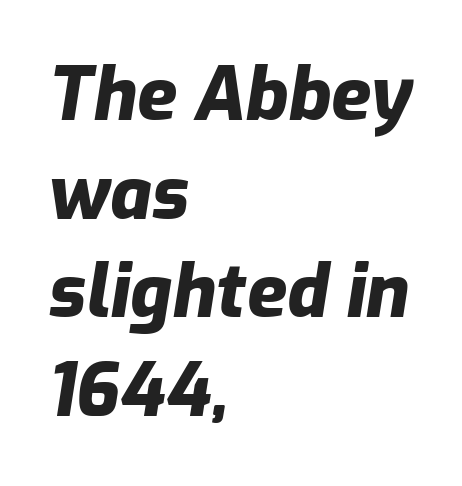
Q: Is the text bold? A: Yes.
Q: Is the text italic (slanted)? A: Yes, it leans right by about 9 degrees.
Q: Is the text underlined? A: No.
Q: How is the paragraph aligned? A: Left-aligned.
Q: Is the spacing between letters normal or unusually wide? A: Normal.
Q: Is the spacing between lines tight, normal or loose? A: Normal.
Q: Width (condensed, normal, or wide)? A: Normal.
Q: Stroke contrast? A: Low.
Q: x-height? A: Medium.
Q: Monospaced? A: No.
